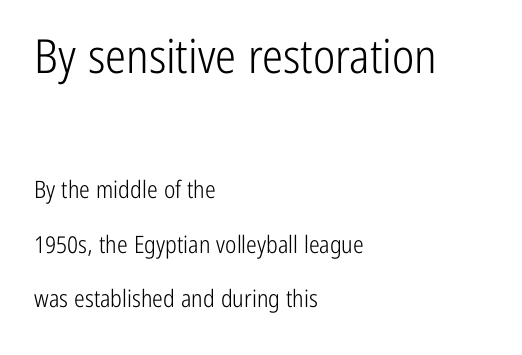
Vertical strokes here are truly vertical. Grotesque or geometric, the face here clearly has no serifs. Honestly, the rows look like they've been pulled way apart. The typeface has the unassuming heft of standard copy or less. A bare baseline throughout the passage. No extra tracking has been applied to these lines.
